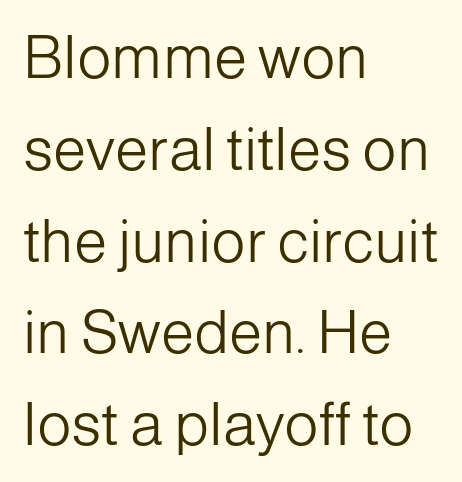
{"serif": "no", "italic": "no", "bold": "no", "weight": "light", "width": "normal", "stroke_contrast": "low", "x_height": "medium", "monospaced": "no", "underline": "no", "align": "left", "line_spacing": "normal", "line_spacing_ratio": 1.53, "letter_spacing": "normal", "letter_spacing_em": 0.0, "glyph_px": 60}
